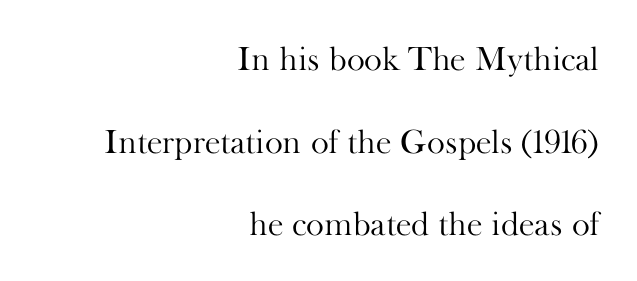
Loosely led — the rows are spread out. This is not heavy type; no bold has been used. Spacing verdict: proportional, widths tailored to each character. You could call the tracking neutral — neither tight nor loose. The glyphs are unaccompanied by any horizontal stroke below them. The typography opts for an upright posture over an oblique one.
